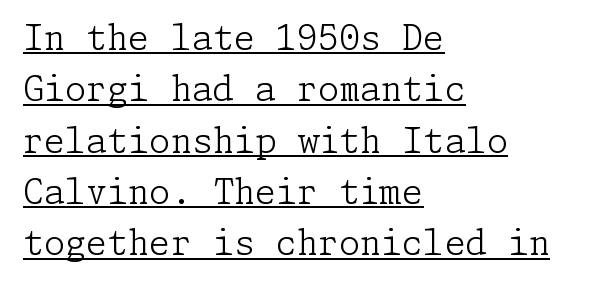
What decoration does the sample have? An underline. What stands out about the letter spacing? Nothing — it is the standard amount. No extra ink here — the face is not bold. The designer went with a serif here, giving each stem small feet. The font's upright variant was chosen for this text. The rendering uses a moderate line-height, typical for paragraphs.
